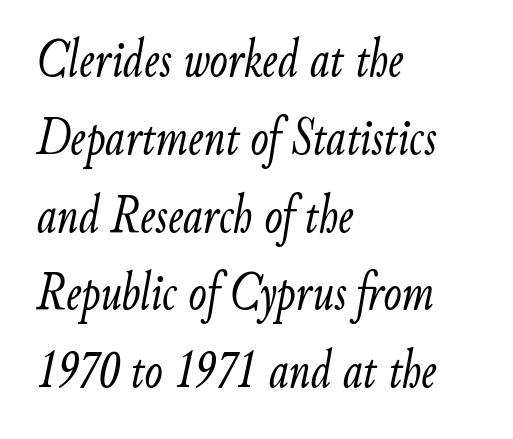
The image shows 54 px light, condensed type, italic (leaning right); set left-aligned, normal line spacing (1.44x), normal letter spacing, not underlined; low stroke contrast and a small x-height.
